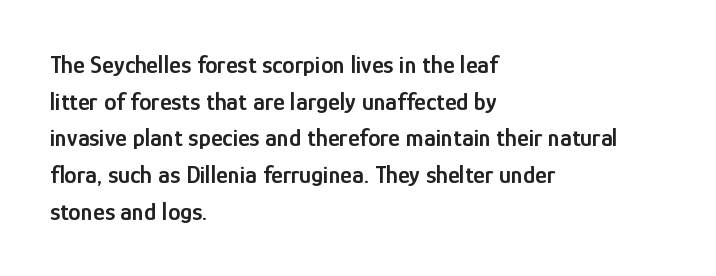
{"italic": "no", "bold": "semi", "underline": "no", "align": "left", "line_spacing": "normal", "line_spacing_ratio": 1.47, "letter_spacing": "normal", "letter_spacing_em": 0.0, "glyph_px": 25}
